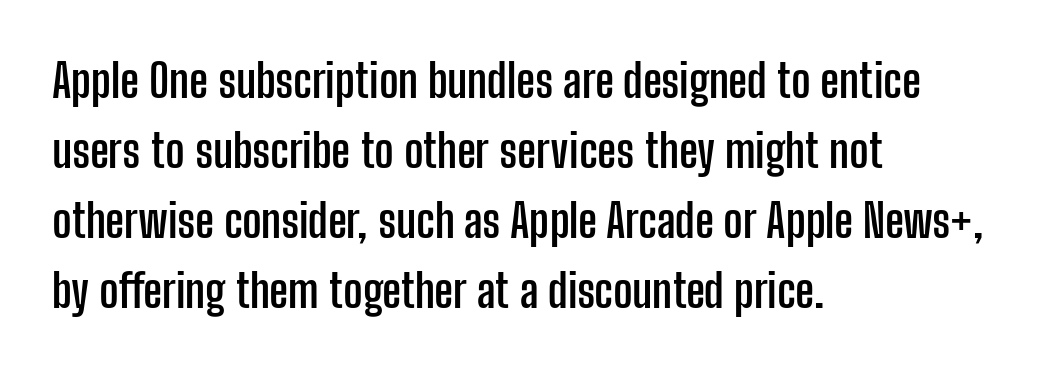
{"serif": "no", "italic": "no", "bold": "yes", "weight": "semibold", "width": "condensed", "stroke_contrast": "low", "x_height": "medium", "monospaced": "no", "underline": "no", "align": "left", "line_spacing": "normal", "line_spacing_ratio": 1.52, "letter_spacing": "normal", "letter_spacing_em": 0.0, "glyph_px": 46}
